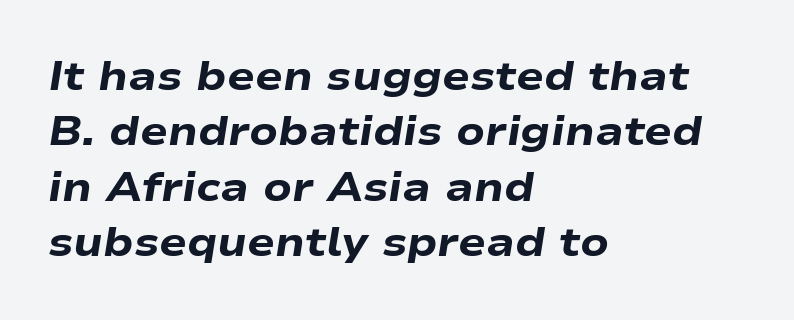
{"italic": "yes", "lean": "right", "slant_degrees": 9, "bold": "yes", "weight": "heavy", "width": "wide", "stroke_contrast": "low", "x_height": "medium", "monospaced": "no", "underline": "no", "align": "left", "line_spacing": "normal", "line_spacing_ratio": 1.35, "letter_spacing": "normal", "letter_spacing_em": 0.0, "glyph_px": 41}
